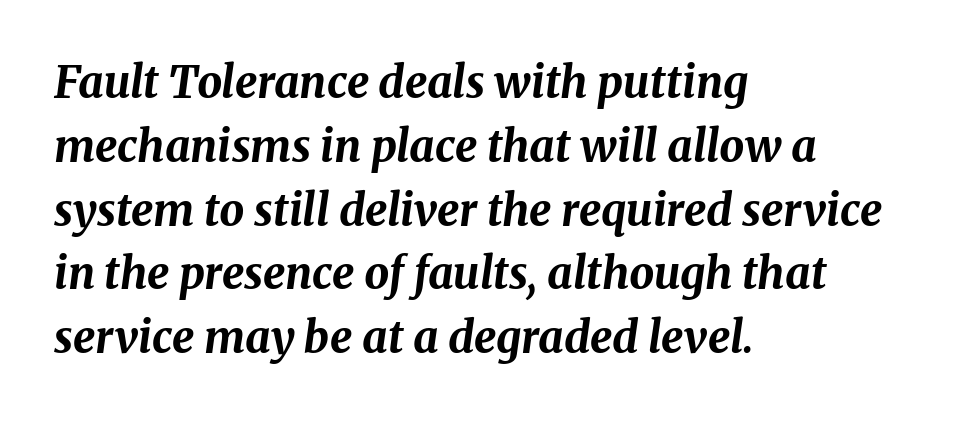
Q: Is the text bold? A: Yes.
Q: Is the text italic (slanted)? A: Yes, it leans right by about 8 degrees.
Q: Is the text underlined? A: No.
Q: How is the paragraph aligned? A: Left-aligned.
Q: Is the spacing between letters normal or unusually wide? A: Normal.
Q: Is the spacing between lines tight, normal or loose? A: Normal.
Q: Width (condensed, normal, or wide)? A: Normal.
Q: Stroke contrast? A: Medium.
Q: x-height? A: Medium.
Q: Monospaced? A: No.
